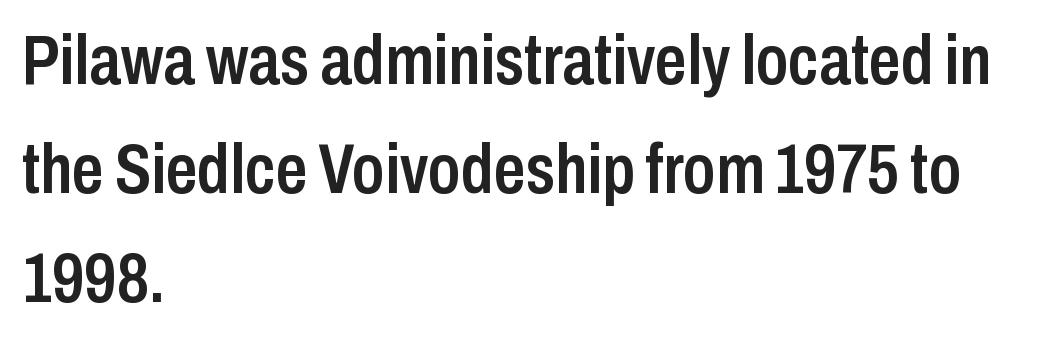
Q: Is the text bold? A: Semi-bold.
Q: Is the text italic (slanted)? A: No, it is upright.
Q: Is the typeface a serif or a sans-serif typeface? A: Sans-serif.
Q: Is the text underlined? A: No.
Q: How is the paragraph aligned? A: Left-aligned.
Q: Is the spacing between letters normal or unusually wide? A: Normal.
Q: Is the spacing between lines tight, normal or loose? A: Normal.
Q: Width (condensed, normal, or wide)? A: Condensed.
Q: Stroke contrast? A: Low.
Q: x-height? A: Medium.
Q: Monospaced? A: No.
